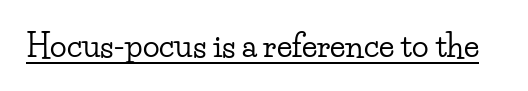
{"serif": "yes", "italic": "no", "width": "wide", "stroke_contrast": "low", "x_height": "small", "monospaced": "no", "underline": "yes", "letter_spacing": "normal", "letter_spacing_em": 0.0, "glyph_px": 31}
